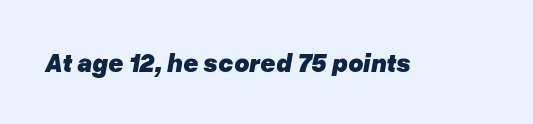
The baseline area is clear. The face used here has a pronounced slope to its letters. The face used here has the dense, thick strokes of a bold. Between one letter and the next there's only the usual sliver of space.
